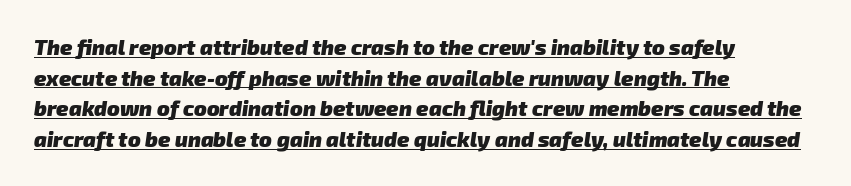
The rag falls on the right side of this text block. Decoration check: the copy is underlined. Successive baselines arrive at the customary interval. What stands out about the letter spacing? Nothing — it is the standard amount.
